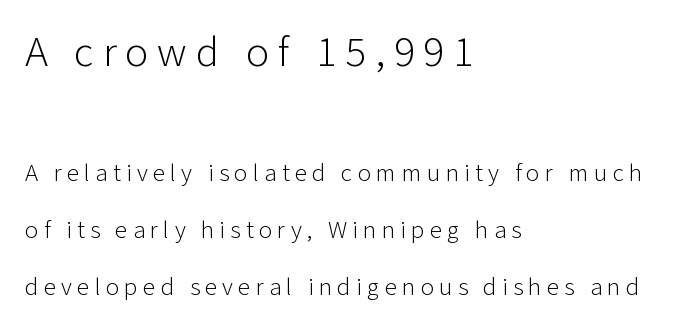
The image shows 43 px light sans-serif type, upright; set left-aligned, loose line spacing (2.27x), unusually wide letter spacing (+0.21 em), not underlined; the first (top) block is 1.72x larger; low stroke contrast and a medium x-height.
